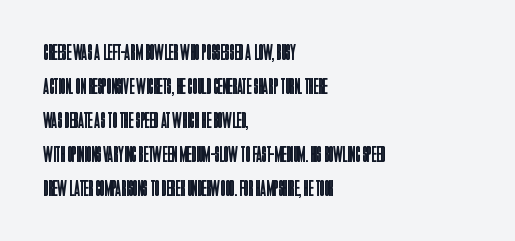
The image shows 22 px text type, upright; set left-aligned, normal line spacing (1.54x), normal letter spacing, not underlined.
